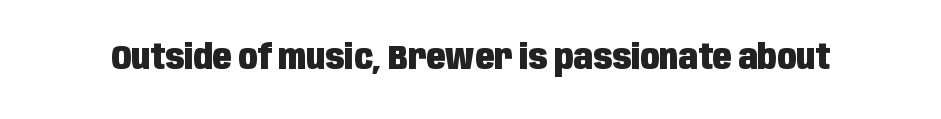
Q: Is the text bold? A: Yes.
Q: Is the text italic (slanted)? A: No, it is upright.
Q: Is the typeface a serif or a sans-serif typeface? A: Sans-serif.
Q: Is the text underlined? A: No.
Q: Is the spacing between letters normal or unusually wide? A: Normal.
Q: Width (condensed, normal, or wide)? A: Condensed.
Q: Stroke contrast? A: Low.
Q: x-height? A: Large.
Q: Monospaced? A: No.
